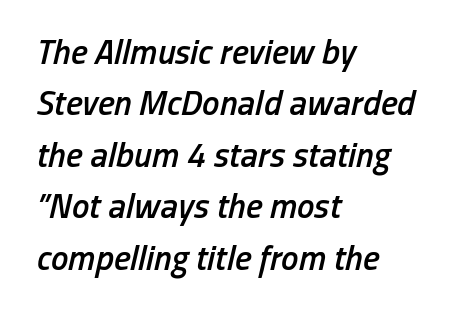
The image shows 35 px semibold, condensed type, italic (leaning right); set left-aligned, normal line spacing (1.47x), normal letter spacing, not underlined; low stroke contrast and a medium x-height.
